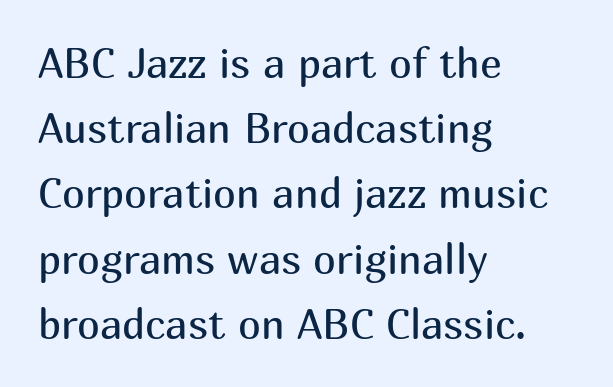
Q: Is the text bold? A: No.
Q: Is the text italic (slanted)? A: No, it is upright.
Q: Is the typeface a serif or a sans-serif typeface? A: Sans-serif.
Q: Is the text underlined? A: No.
Q: How is the paragraph aligned? A: Left-aligned.
Q: Is the spacing between letters normal or unusually wide? A: Normal.
Q: Is the spacing between lines tight, normal or loose? A: Normal.
Q: Width (condensed, normal, or wide)? A: Normal.
Q: Stroke contrast? A: Medium.
Q: x-height? A: Medium.
Q: Monospaced? A: No.
